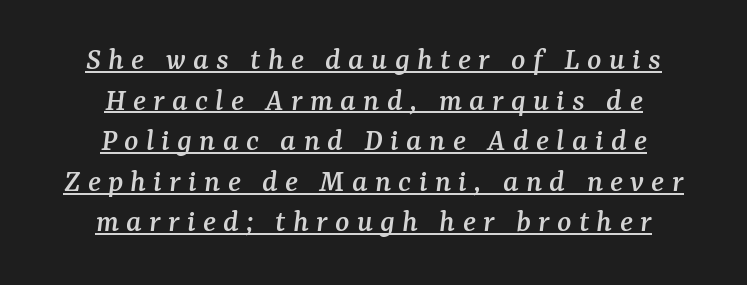
Q: Is the text italic (slanted)? A: Yes, it leans right by about 7 degrees.
Q: Is the typeface a serif or a sans-serif typeface? A: Serif.
Q: Is the text underlined? A: Yes.
Q: How is the paragraph aligned? A: Centered.
Q: Is the spacing between letters normal or unusually wide? A: Unusually wide.
Q: Width (condensed, normal, or wide)? A: Normal.
Q: Stroke contrast? A: Medium.
Q: x-height? A: Medium.
Q: Monospaced? A: No.
